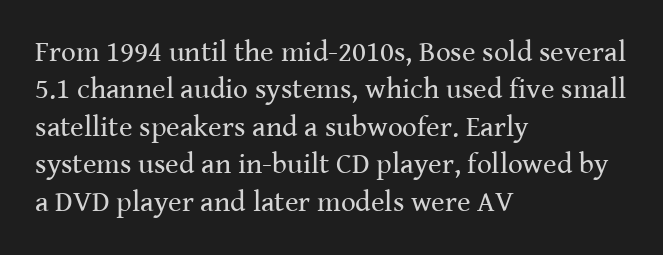
Q: Is the text bold? A: No.
Q: Is the text italic (slanted)? A: No, it is upright.
Q: Is the typeface a serif or a sans-serif typeface? A: Serif.
Q: Is the text underlined? A: No.
Q: How is the paragraph aligned? A: Left-aligned.
Q: Is the spacing between letters normal or unusually wide? A: Normal.
Q: Is the spacing between lines tight, normal or loose? A: Normal.
Q: Width (condensed, normal, or wide)? A: Normal.
Q: Stroke contrast? A: Medium.
Q: x-height? A: Medium.
Q: Monospaced? A: No.
